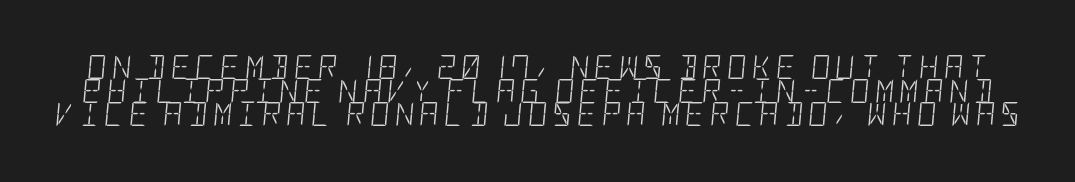
The rendering uses a small line-height, squeezing the rows. Honestly, there is no underline to notice here at all. Each word looks stretched out because of the extra space between its letters. These glyphs show unthickened strokes, regular width or finer. This is oblique type, the kind used for emphasis or titles.
